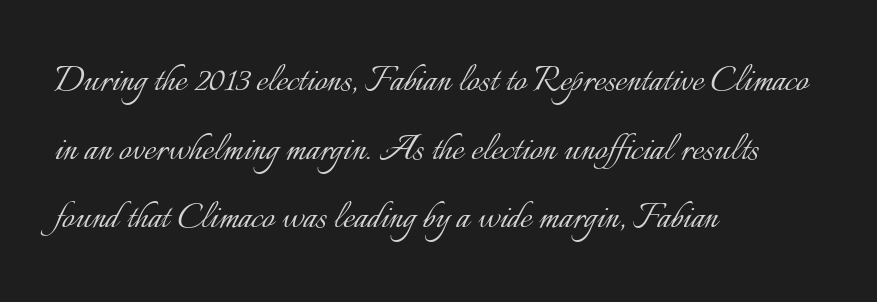
{"bold": "no", "weight": "light", "width": "normal", "stroke_contrast": "low", "x_height": "small", "monospaced": "no", "underline": "no", "align": "left", "line_spacing": "normal", "line_spacing_ratio": 1.56, "letter_spacing": "normal", "letter_spacing_em": 0.0, "glyph_px": 44}
